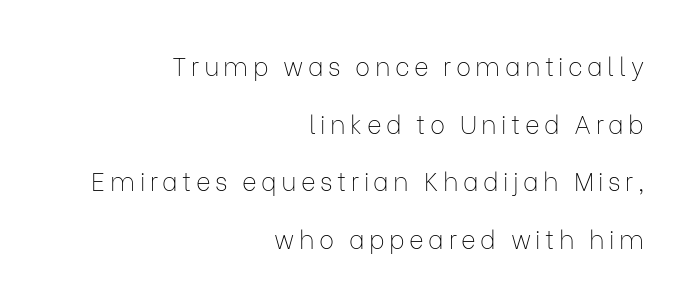
The image shows 25 px text type, upright; set right-aligned, loose line spacing (2.31x), not underlined.
